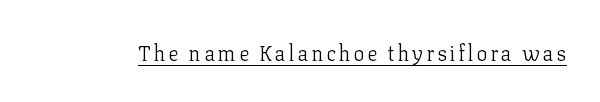
{"italic": "no", "bold": "no", "underline": "yes", "glyph_px": 21}
